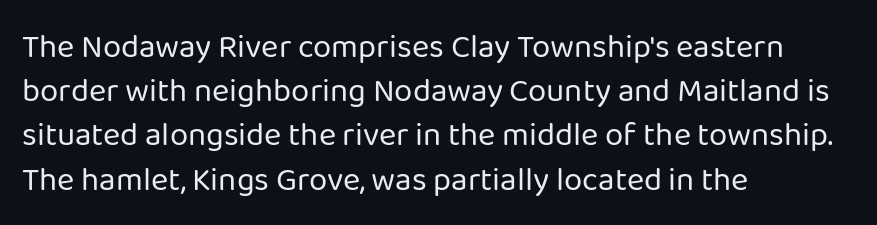
Q: Is the text bold? A: No.
Q: Is the text italic (slanted)? A: No, it is upright.
Q: Is the typeface a serif or a sans-serif typeface? A: Sans-serif.
Q: Is the text underlined? A: No.
Q: How is the paragraph aligned? A: Left-aligned.
Q: Is the spacing between letters normal or unusually wide? A: Normal.
Q: Is the spacing between lines tight, normal or loose? A: Normal.
Q: Width (condensed, normal, or wide)? A: Normal.
Q: Stroke contrast? A: Low.
Q: x-height? A: Medium.
Q: Monospaced? A: No.
